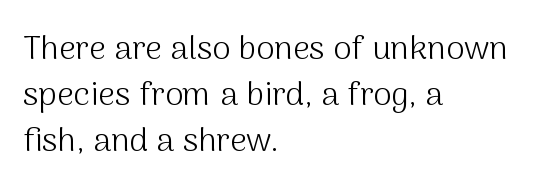
The image shows 33 px light sans-serif type, upright; set left-aligned, normal line spacing (1.39x), normal letter spacing, not underlined; medium stroke contrast and a medium x-height.
